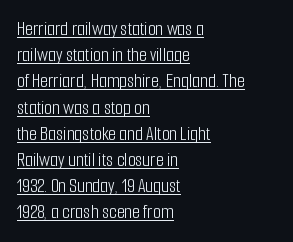
This rendering leaves character spacing at its baseline value. The space between consecutive lines is moderate. Caption: lettering with a line underneath. Caption: face not bold, strokes unweighted.
